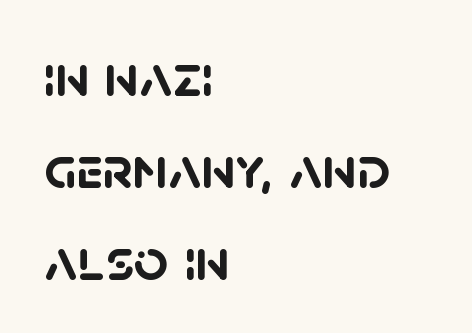
Q: Is the text bold? A: Yes.
Q: Is the typeface a serif or a sans-serif typeface? A: Sans-serif.
Q: Is the text underlined? A: No.
Q: How is the paragraph aligned? A: Left-aligned.
Q: Is the spacing between letters normal or unusually wide? A: Normal.
Q: Is the spacing between lines tight, normal or loose? A: Normal.
Q: Width (condensed, normal, or wide)? A: Normal.
Q: Stroke contrast? A: Low.
Q: x-height? A: Large.
Q: Monospaced? A: No.
